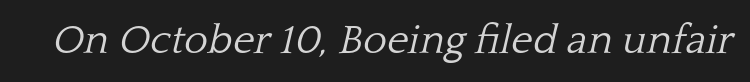
The image shows 41 px light serif type, italic (leaning right); set normal letter spacing, not underlined; low stroke contrast and a medium x-height.
